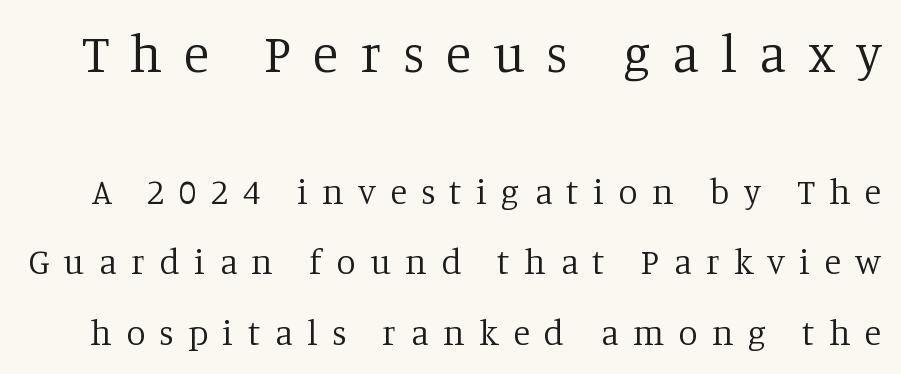
Q: Is the text bold? A: No.
Q: Is the text italic (slanted)? A: No, it is upright.
Q: Is the typeface a serif or a sans-serif typeface? A: Serif.
Q: Is the text underlined? A: No.
Q: Is the spacing between letters normal or unusually wide? A: Unusually wide.
Q: Is the spacing between lines tight, normal or loose? A: Loose.
Q: Which block of text is set in a larger size, the first (top) or the second (bottom)? A: The first (top) one.
Q: Width (condensed, normal, or wide)? A: Normal.
Q: Stroke contrast? A: Low.
Q: x-height? A: Large.
Q: Monospaced? A: No.
